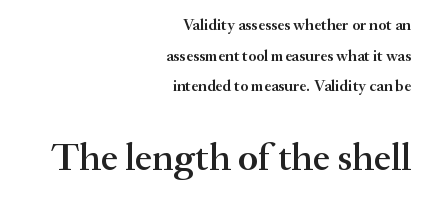
The image shows 39 px semibold serif type, upright; set right-aligned, loose line spacing (1.92x), normal letter spacing, not underlined; the second (bottom) block is 2.44x larger; medium stroke contrast and a small x-height.
